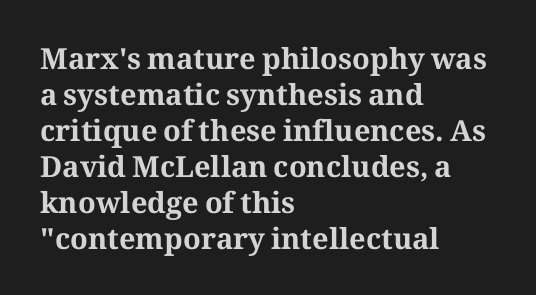
{"serif": "yes", "italic": "no", "bold": "yes", "weight": "bold", "width": "normal", "stroke_contrast": "medium", "x_height": "medium", "monospaced": "no", "underline": "no", "align": "left", "line_spacing_ratio": 1.24, "letter_spacing": "normal", "letter_spacing_em": 0.0, "glyph_px": 29}
